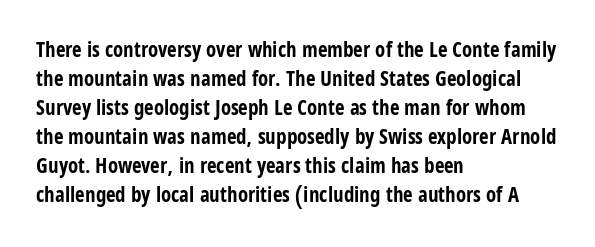
{"italic": "no", "bold": "yes", "underline": "no", "align": "left", "line_spacing": "normal", "line_spacing_ratio": 1.38, "letter_spacing": "normal", "letter_spacing_em": 0.0, "glyph_px": 21}
